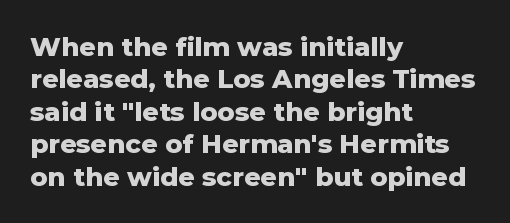
{"italic": "no", "bold": "yes", "underline": "no", "align": "left", "line_spacing": "normal", "line_spacing_ratio": 1.25, "letter_spacing": "normal", "letter_spacing_em": 0.0, "glyph_px": 26}
